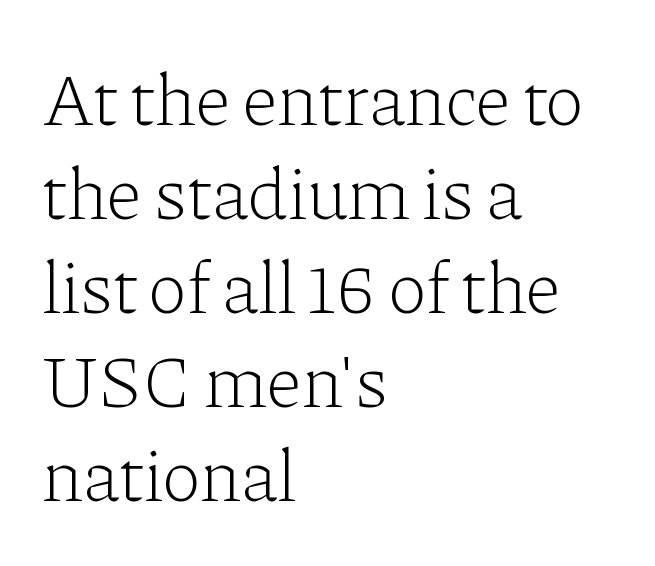
{"serif": "yes", "italic": "no", "bold": "no", "weight": "light", "width": "normal", "stroke_contrast": "low", "x_height": "medium", "monospaced": "no", "underline": "no", "align": "left", "line_spacing": "normal", "line_spacing_ratio": 1.27, "letter_spacing": "normal", "letter_spacing_em": 0.0, "glyph_px": 74}
